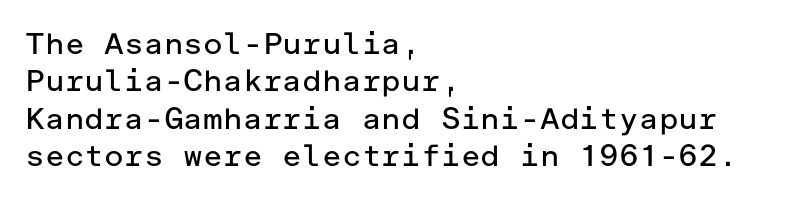
Q: Is the text bold? A: No.
Q: Is the text italic (slanted)? A: No, it is upright.
Q: Is the typeface a serif or a sans-serif typeface? A: Sans-serif.
Q: Is the text underlined? A: No.
Q: How is the paragraph aligned? A: Left-aligned.
Q: Is the spacing between letters normal or unusually wide? A: Normal.
Q: Is the spacing between lines tight, normal or loose? A: Normal.
Q: Width (condensed, normal, or wide)? A: Normal.
Q: Stroke contrast? A: Low.
Q: x-height? A: Medium.
